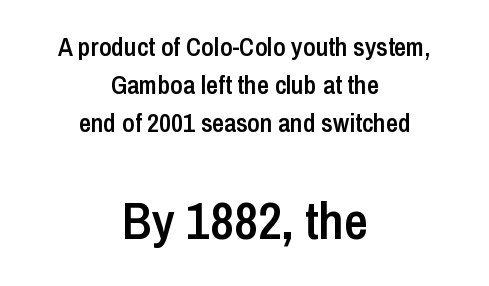
The image shows 52 px semibold, condensed sans-serif type, upright; set centered, normal line spacing (1.47x), normal letter spacing, not underlined; the second (bottom) block is 2.0x larger; low stroke contrast and a medium x-height.
